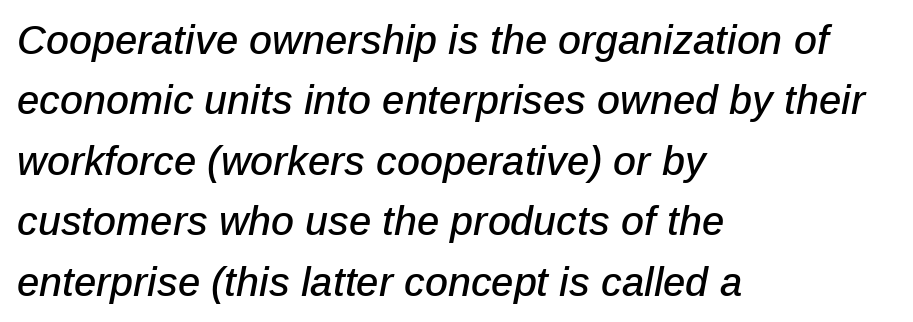
Q: Is the text italic (slanted)? A: Yes, it leans right by about 12 degrees.
Q: Is the text underlined? A: No.
Q: How is the paragraph aligned? A: Left-aligned.
Q: Is the spacing between letters normal or unusually wide? A: Normal.
Q: Is the spacing between lines tight, normal or loose? A: Normal.
Q: Width (condensed, normal, or wide)? A: Normal.
Q: Stroke contrast? A: Low.
Q: x-height? A: Medium.
Q: Monospaced? A: No.
